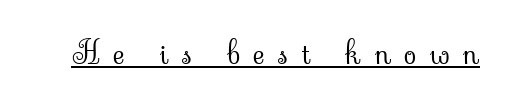
The face used here is proportionally spaced, like ordinary book or web type. Is there an underline? Yes — a line sits under the letters. The cut favours lightness, reaching ordinary text weight at its darkest. Designer's note — italics off, roman on.
